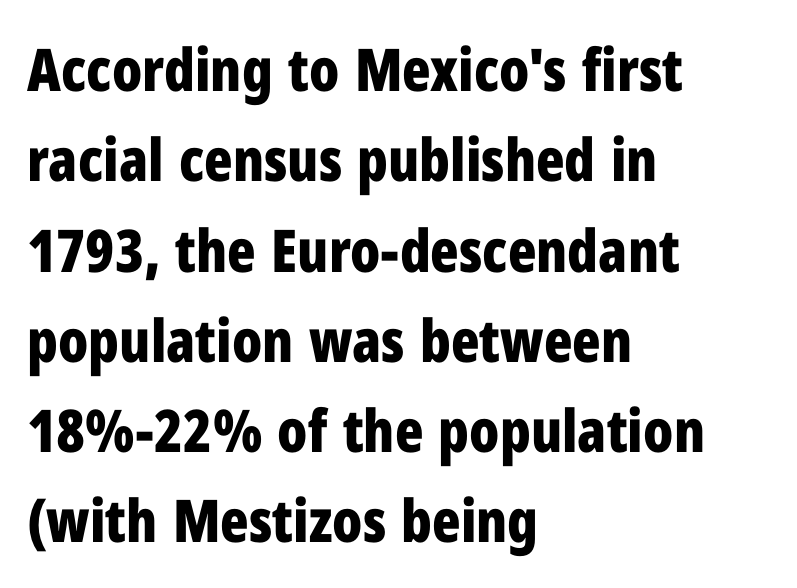
Think of a printed novel: that variable character pitch is what you see here. These lines sit exactly where default settings would place them. Does the copy run flush right? No — it runs flush left. Posture: vertical. Serifs: no, the terminals of the letterforms are clean.
